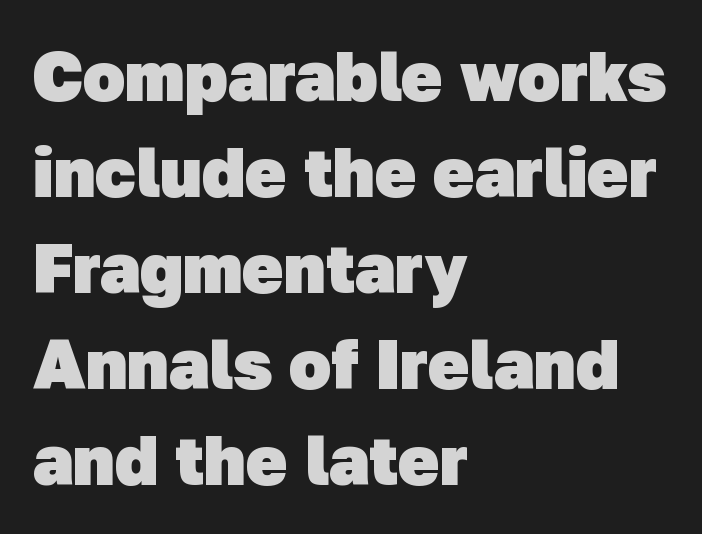
The image shows 69 px heavy sans-serif type; set left-aligned, normal line spacing (1.39x), normal letter spacing, not underlined; low stroke contrast and a medium x-height.
